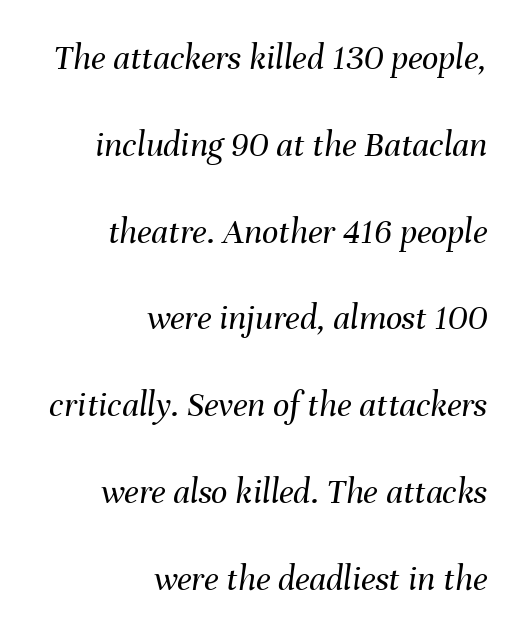
{"italic": "yes", "lean": "right", "slant_degrees": 8, "bold": "no", "weight": "regular", "width": "normal", "stroke_contrast": "medium", "x_height": "medium", "monospaced": "no", "underline": "no", "align": "right", "line_spacing": "loose", "line_spacing_ratio": 2.41, "letter_spacing": "normal", "letter_spacing_em": 0.0, "glyph_px": 36}
